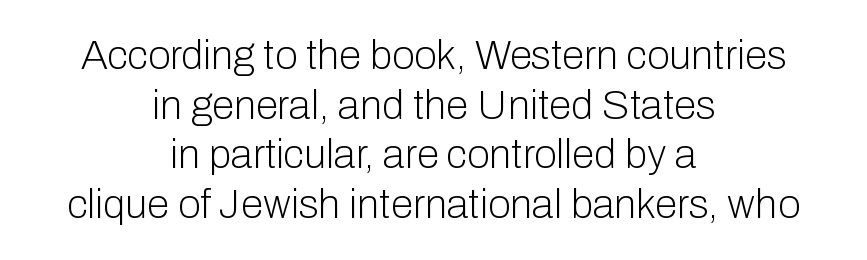
The rag falls on both sides of this text block equally. The face looks like a standard text weight, possibly lighter. This sample has the flowing, uneven cadence of proportional lettering. Stroke terminals: plain, sans-serif. The words here are not underlined. Rendered with straight, roman letterforms.
